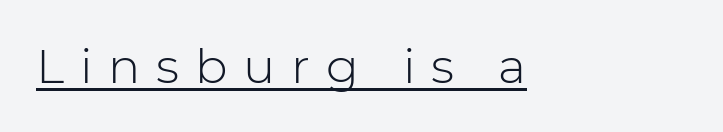
Q: Is the text bold? A: No.
Q: Is the text italic (slanted)? A: No, it is upright.
Q: Is the typeface a serif or a sans-serif typeface? A: Sans-serif.
Q: Is the text underlined? A: Yes.
Q: Is the spacing between letters normal or unusually wide? A: Unusually wide.
Q: Width (condensed, normal, or wide)? A: Normal.
Q: Stroke contrast? A: Low.
Q: x-height? A: Medium.
Q: Monospaced? A: No.
